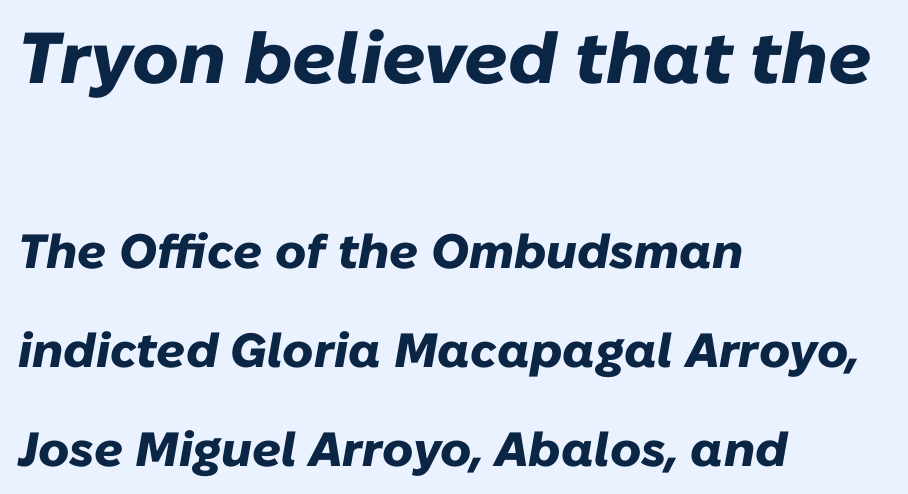
Q: Is the text bold? A: Yes.
Q: Is the text italic (slanted)? A: Yes, it leans right by about 10 degrees.
Q: Is the text underlined? A: No.
Q: How is the paragraph aligned? A: Left-aligned.
Q: Is the spacing between letters normal or unusually wide? A: Normal.
Q: Is the spacing between lines tight, normal or loose? A: Loose.
Q: Which block of text is set in a larger size, the first (top) or the second (bottom)? A: The first (top) one.
Q: Width (condensed, normal, or wide)? A: Normal.
Q: Stroke contrast? A: Low.
Q: x-height? A: Medium.
Q: Monospaced? A: No.
